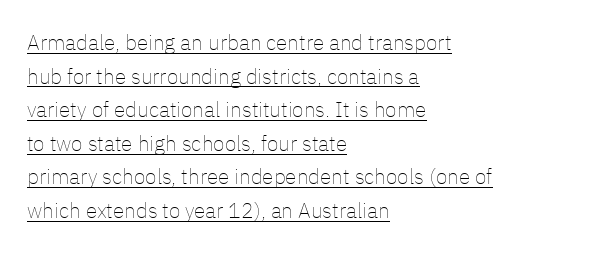
The image shows 21 px text type, upright; set left-aligned, normal line spacing (1.6x), normal letter spacing, underlined.
